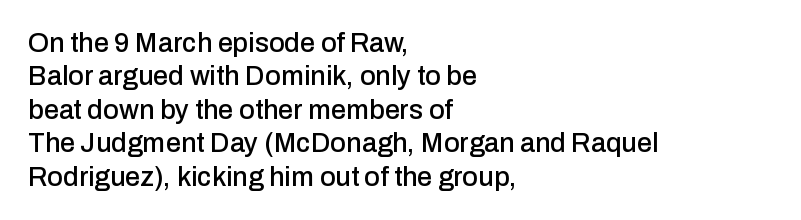
{"italic": "no", "underline": "no", "align": "left", "line_spacing_ratio": 1.24, "letter_spacing": "normal", "letter_spacing_em": 0.0, "glyph_px": 27}
